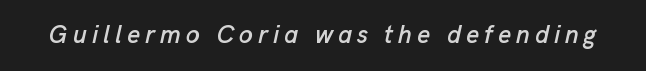
The image shows 25 px text type, italic (leaning right); set unusually wide letter spacing (+0.2 em), not underlined.
